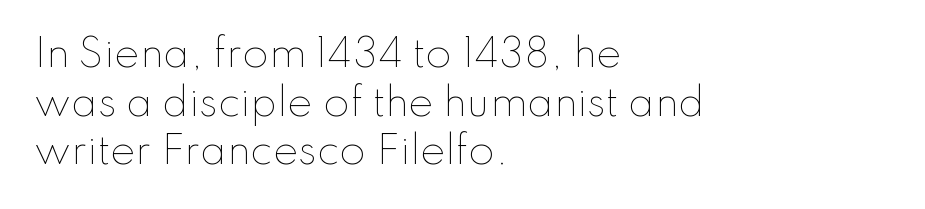
Q: Is the text bold? A: No.
Q: Is the text italic (slanted)? A: No, it is upright.
Q: Is the text underlined? A: No.
Q: How is the paragraph aligned? A: Left-aligned.
Q: Is the spacing between letters normal or unusually wide? A: Normal.
Q: Is the spacing between lines tight, normal or loose? A: Normal.
Q: Width (condensed, normal, or wide)? A: Normal.
Q: Stroke contrast? A: Low.
Q: x-height? A: Small.
Q: Monospaced? A: No.
